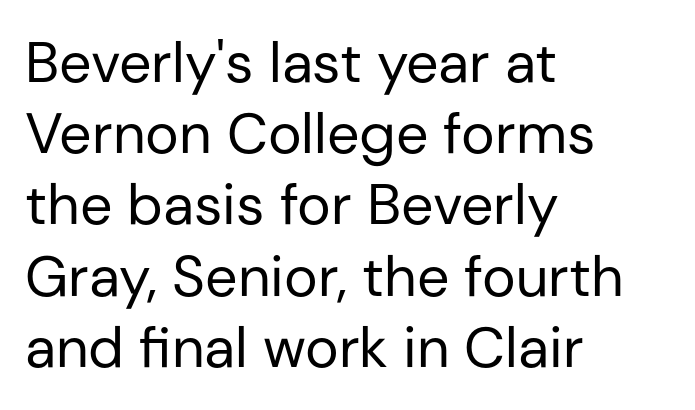
The image shows 57 px regular-weight sans-serif type, upright; set left-aligned, normal line spacing (1.25x), normal letter spacing, not underlined; low stroke contrast and a medium x-height.
